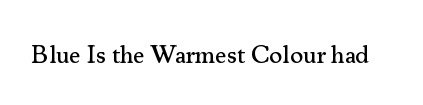
Q: Is the text italic (slanted)? A: No, it is upright.
Q: Is the text underlined? A: No.
Q: Is the spacing between letters normal or unusually wide? A: Normal.
